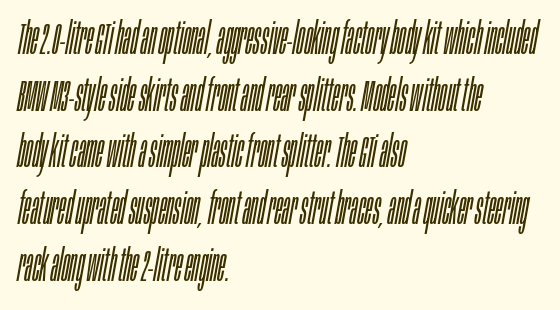
The image shows 45 px light, condensed type, italic (leaning right); set left-aligned, normal line spacing (1.26x), normal letter spacing, not underlined; low stroke contrast and a large x-height.
